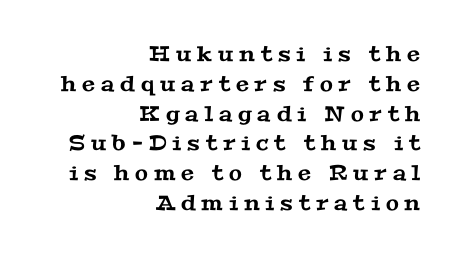
The image shows 21 px text type; set right-aligned, normal line spacing (1.42x), unusually wide letter spacing (+0.28 em), not underlined.
